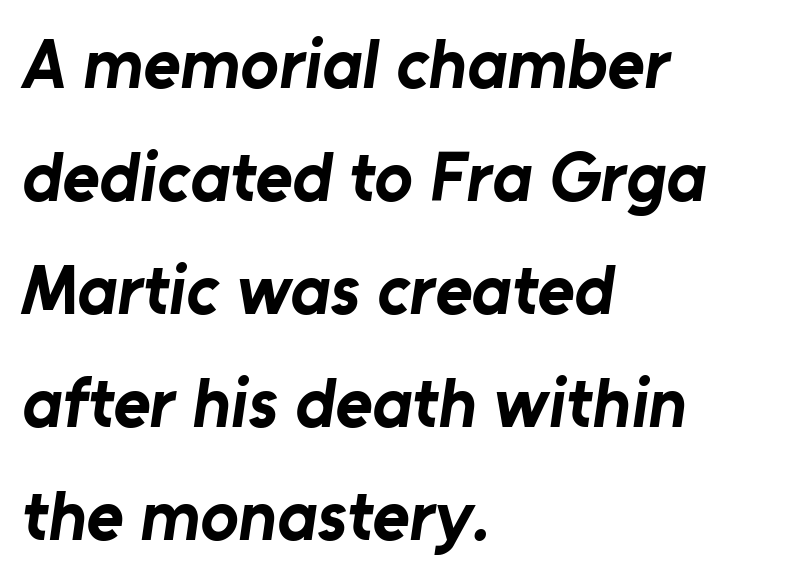
{"serif": "no", "bold": "yes", "weight": "bold", "width": "normal", "stroke_contrast": "low", "x_height": "medium", "monospaced": "no", "underline": "no", "align": "left", "line_spacing": "normal", "line_spacing_ratio": 1.59, "letter_spacing": "normal", "letter_spacing_em": 0.0, "glyph_px": 71}
